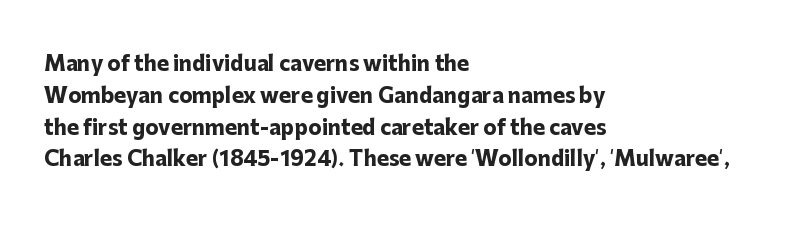
Upright lettering throughout. The foot of each line stays bare and open. Line spacing here is normal. The letters sit at their default tracking, neither squeezed nor spread. The setting favours the left margin, as ordinary paragraphs usually do. These words are printed bold, with thick strokes throughout.
